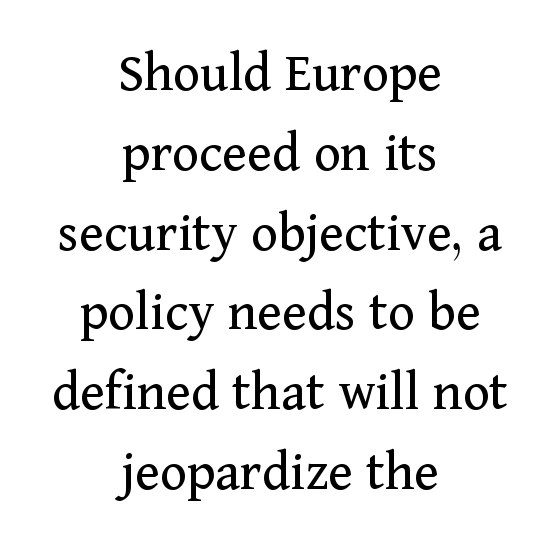
Q: Is the text bold? A: No.
Q: Is the text italic (slanted)? A: No, it is upright.
Q: Is the typeface a serif or a sans-serif typeface? A: Serif.
Q: Is the text underlined? A: No.
Q: How is the paragraph aligned? A: Centered.
Q: Is the spacing between letters normal or unusually wide? A: Normal.
Q: Is the spacing between lines tight, normal or loose? A: Normal.
Q: Width (condensed, normal, or wide)? A: Normal.
Q: Stroke contrast? A: Medium.
Q: x-height? A: Medium.
Q: Monospaced? A: No.
